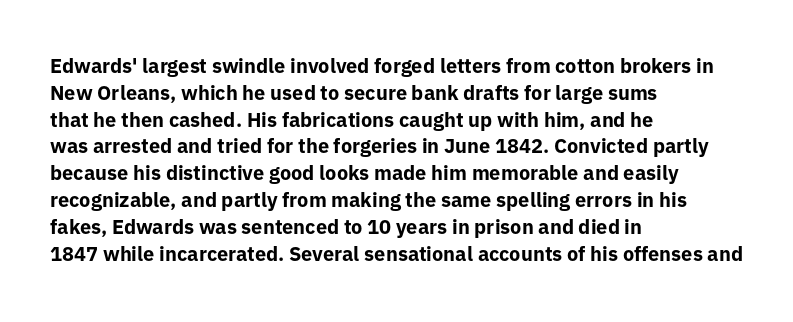
Q: Is the text bold? A: Yes.
Q: Is the text italic (slanted)? A: No, it is upright.
Q: Is the text underlined? A: No.
Q: How is the paragraph aligned? A: Left-aligned.
Q: Is the spacing between letters normal or unusually wide? A: Normal.
Q: Is the spacing between lines tight, normal or loose? A: Normal.
